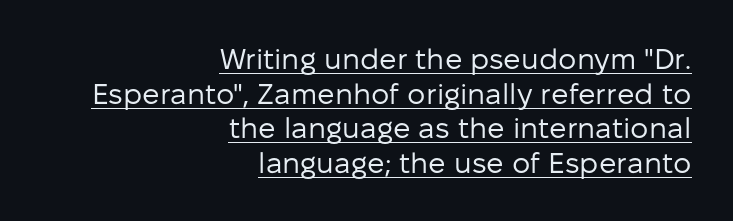
The image shows 29 px regular-weight sans-serif type, upright; set right-aligned, line spacing 1.19x, normal letter spacing, underlined; low stroke contrast and a medium x-height.
